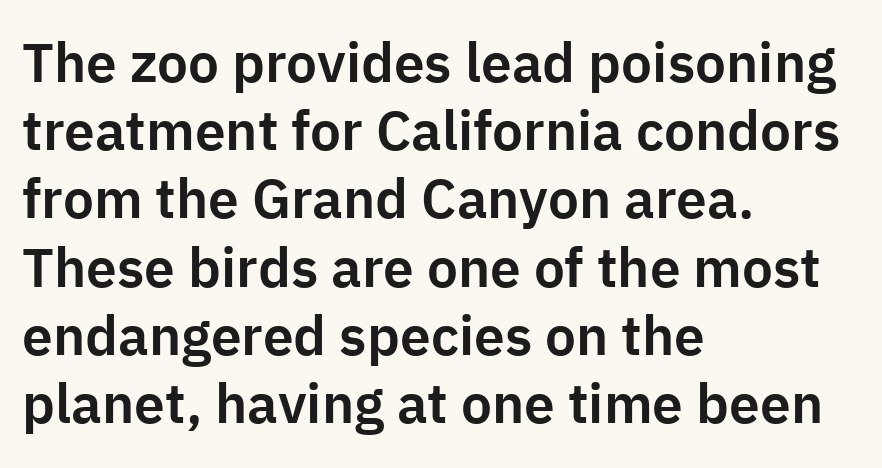
Q: Is the text italic (slanted)? A: No, it is upright.
Q: Is the typeface a serif or a sans-serif typeface? A: Sans-serif.
Q: Is the text underlined? A: No.
Q: How is the paragraph aligned? A: Left-aligned.
Q: Is the spacing between letters normal or unusually wide? A: Normal.
Q: Width (condensed, normal, or wide)? A: Normal.
Q: Stroke contrast? A: Low.
Q: x-height? A: Medium.
Q: Monospaced? A: No.
